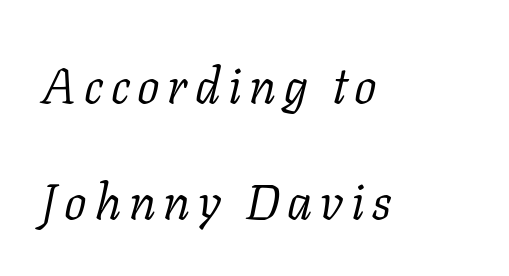
The image shows 50 px light serif type, italic (leaning right); set left-aligned, loose line spacing (2.32x), not underlined; low stroke contrast and a medium x-height.
